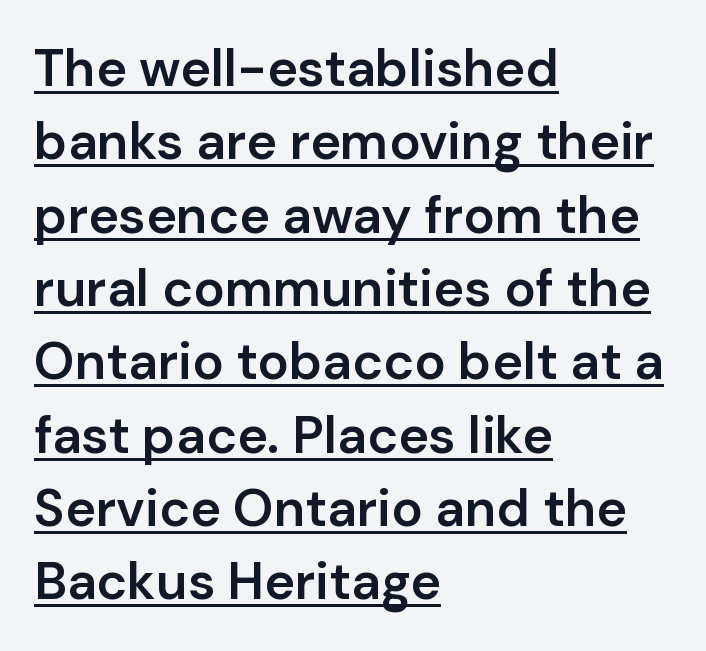
The image shows 52 px semibold sans-serif type, upright; set left-aligned, normal line spacing (1.41x), normal letter spacing, underlined; low stroke contrast and a medium x-height.
